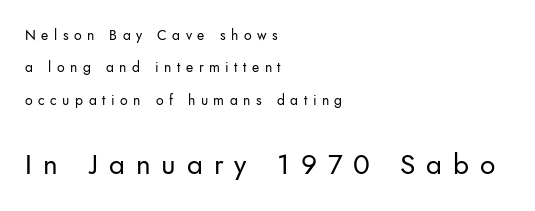
The image shows 28 px regular-weight sans-serif type, upright; set left-aligned, loose line spacing (2.31x), unusually wide letter spacing (+0.39 em), not underlined; the second (bottom) block is 2.0x larger; low stroke contrast and a small x-height.
